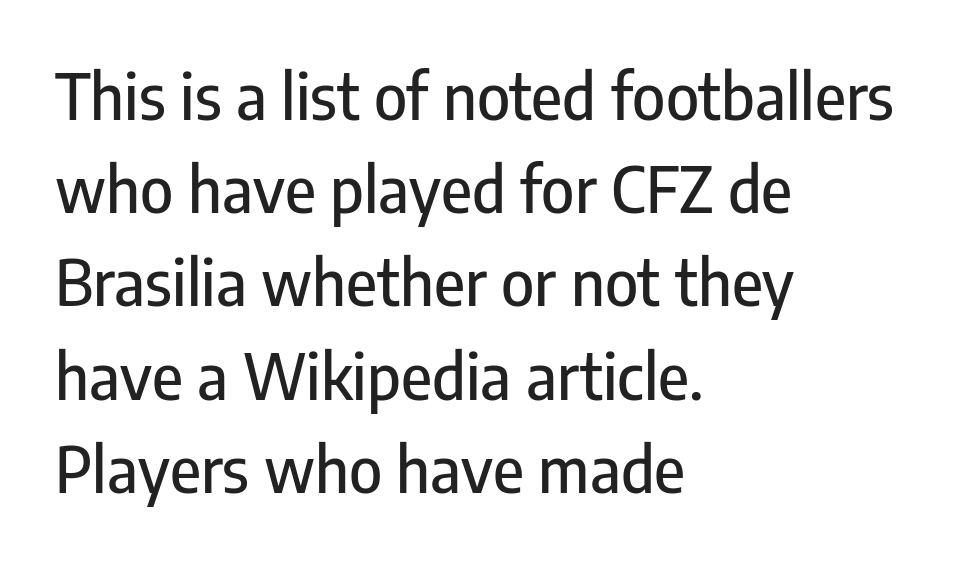
The image shows 63 px condensed sans-serif type, upright; set left-aligned, normal line spacing (1.48x), normal letter spacing, not underlined; low stroke contrast and a medium x-height.
